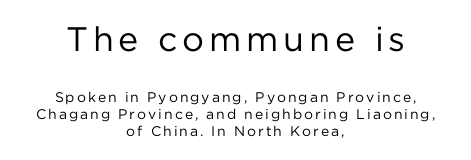
Q: Is the text bold? A: No.
Q: Is the text italic (slanted)? A: No, it is upright.
Q: Is the typeface a serif or a sans-serif typeface? A: Sans-serif.
Q: Is the text underlined? A: No.
Q: How is the paragraph aligned? A: Centered.
Q: Which block of text is set in a larger size, the first (top) or the second (bottom)? A: The first (top) one.
Q: Width (condensed, normal, or wide)? A: Normal.
Q: Stroke contrast? A: Low.
Q: x-height? A: Medium.
Q: Monospaced? A: No.
